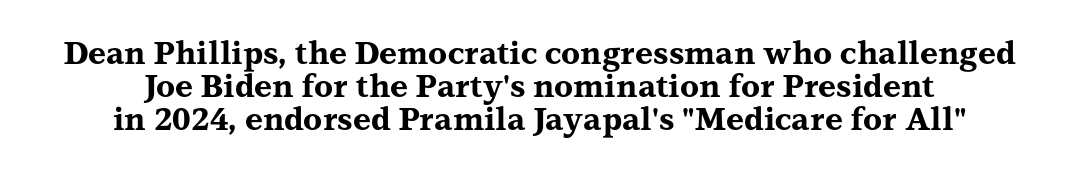
Quick note: interline space is minimal. The space directly below the letters is spotless. Unlike a clean sans, this face finishes its strokes with serifs. What weight is shown? A full bold with thick strokes.
